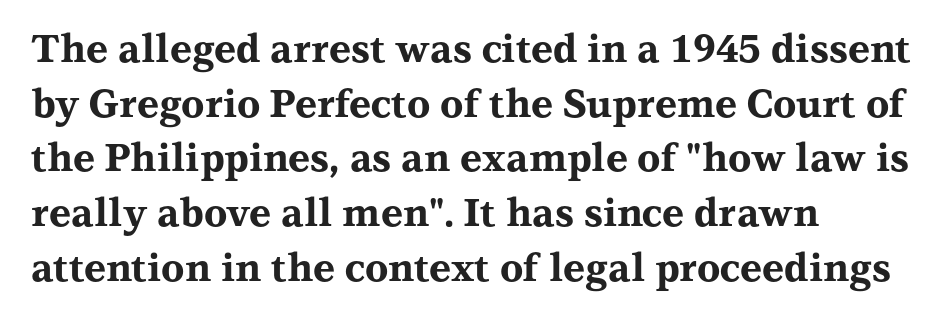
The image shows 38 px bold, wide serif type, upright; set left-aligned, normal line spacing (1.44x), normal letter spacing, not underlined; medium stroke contrast and a medium x-height.
